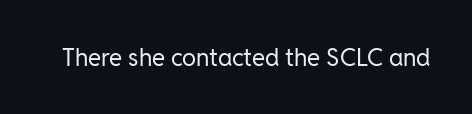
{"italic": "no", "bold": "no", "underline": "no", "letter_spacing": "normal", "letter_spacing_em": 0.0, "glyph_px": 24}
